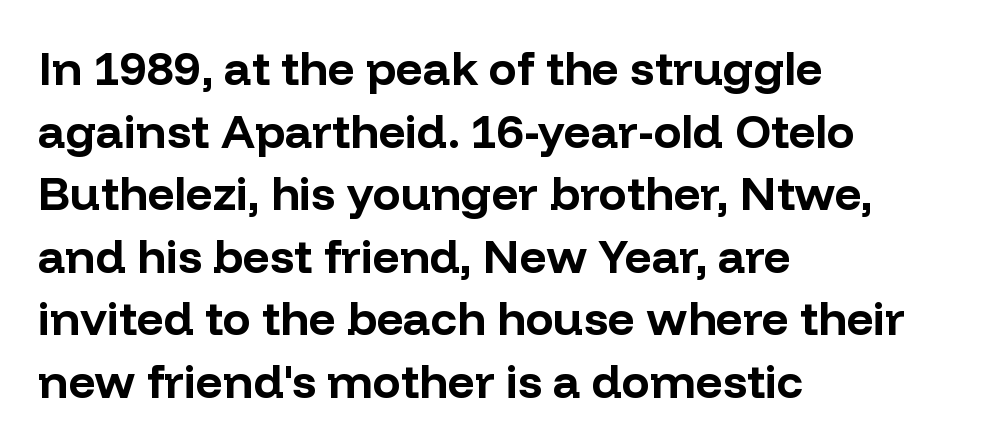
The image shows 47 px bold sans-serif type, upright; set left-aligned, normal line spacing (1.33x), normal letter spacing, not underlined; low stroke contrast and a medium x-height.
